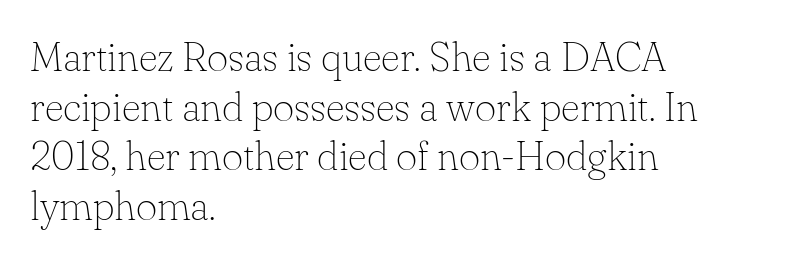
The image shows 41 px thin serif type, upright; set left-aligned, line spacing 1.21x, normal letter spacing, not underlined; low stroke contrast and a small x-height.
